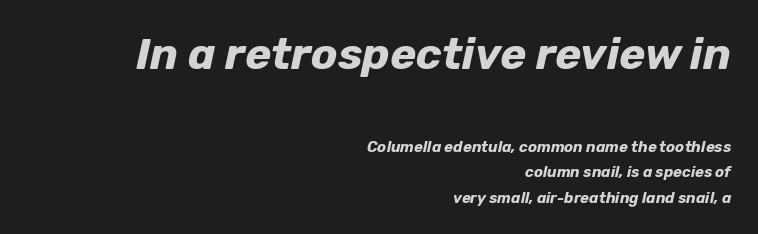
The image shows 44 px bold type, italic (leaning right); set right-aligned, normal line spacing (1.7x), normal letter spacing, not underlined; the first (top) block is 2.93x larger; low stroke contrast and a medium x-height.
